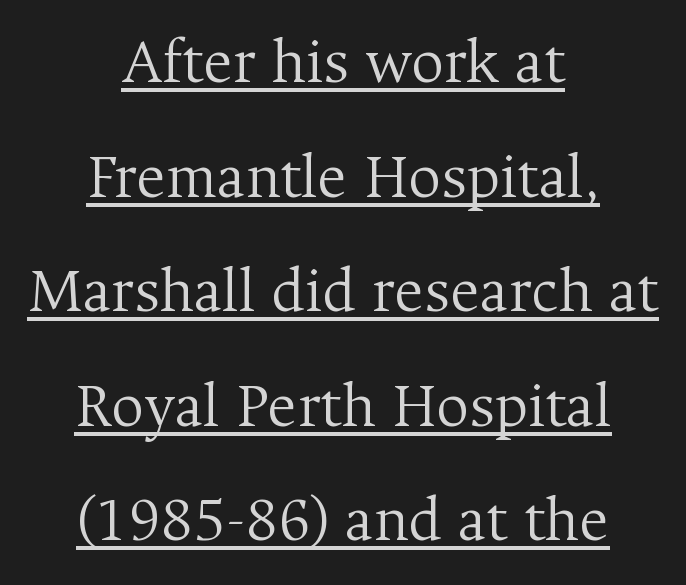
{"serif": "yes", "italic": "no", "bold": "no", "weight": "light", "width": "normal", "stroke_contrast": "medium", "x_height": "medium", "monospaced": "no", "underline": "yes", "align": "center", "line_spacing_ratio": 1.79, "letter_spacing": "normal", "letter_spacing_em": 0.0, "glyph_px": 64}
